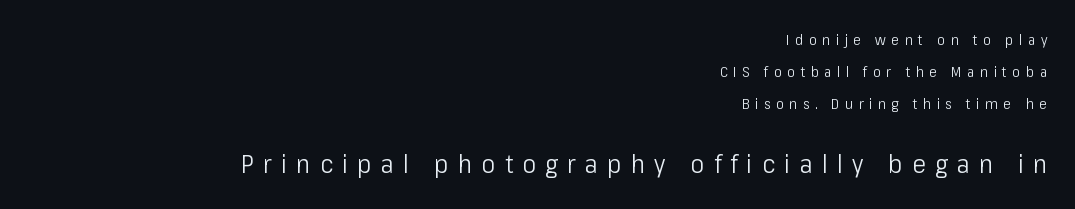
The image shows 26 px text type, upright; set right-aligned, loose line spacing (2.13x), unusually wide letter spacing (+0.36 em), not underlined; the second (bottom) block is 1.73x larger.
